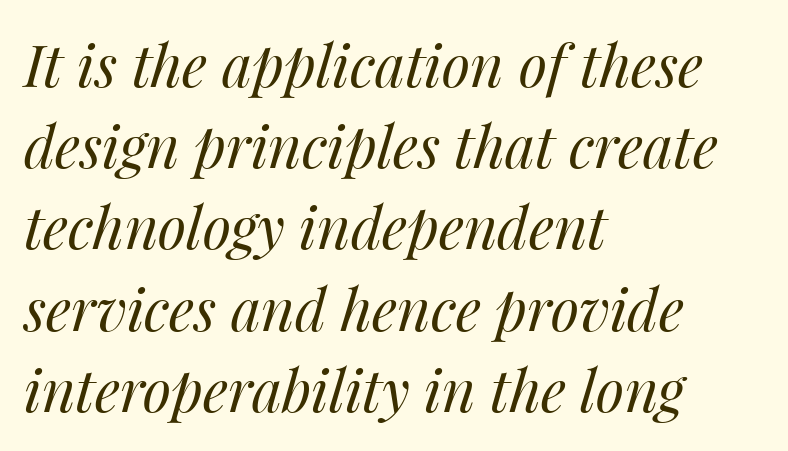
Q: Is the text bold? A: No.
Q: Is the text italic (slanted)? A: Yes, it leans right by about 14 degrees.
Q: Is the text underlined? A: No.
Q: How is the paragraph aligned? A: Left-aligned.
Q: Is the spacing between letters normal or unusually wide? A: Normal.
Q: Is the spacing between lines tight, normal or loose? A: Normal.
Q: Width (condensed, normal, or wide)? A: Normal.
Q: Stroke contrast? A: Medium.
Q: x-height? A: Medium.
Q: Monospaced? A: No.
